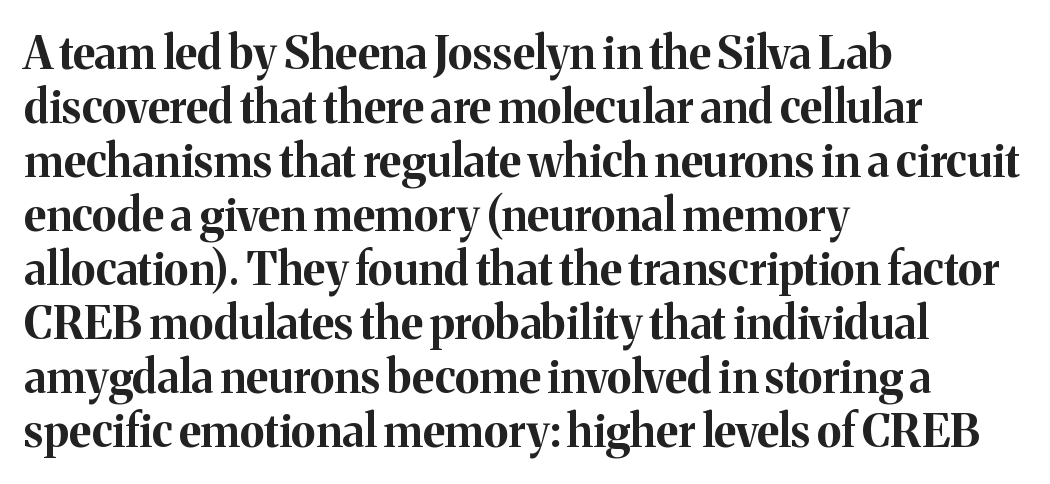
Where is the straight margin? On the left. Looks like regular typesetting: each glyph gets only the width it needs. Observe the serifs anchoring each vertical stroke in this sample. Bold? Absolutely — the strokes are thick and heavy. Nothing unusual about the tracking: characters are spaced as the font intends. Words float on clear page, feet unadorned.
